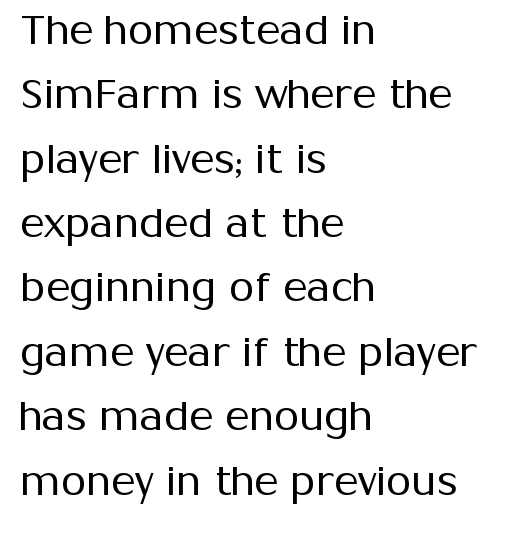
The image shows 41 px regular-weight sans-serif type, upright; set left-aligned, normal line spacing (1.57x), normal letter spacing, not underlined; medium stroke contrast and a medium x-height.
